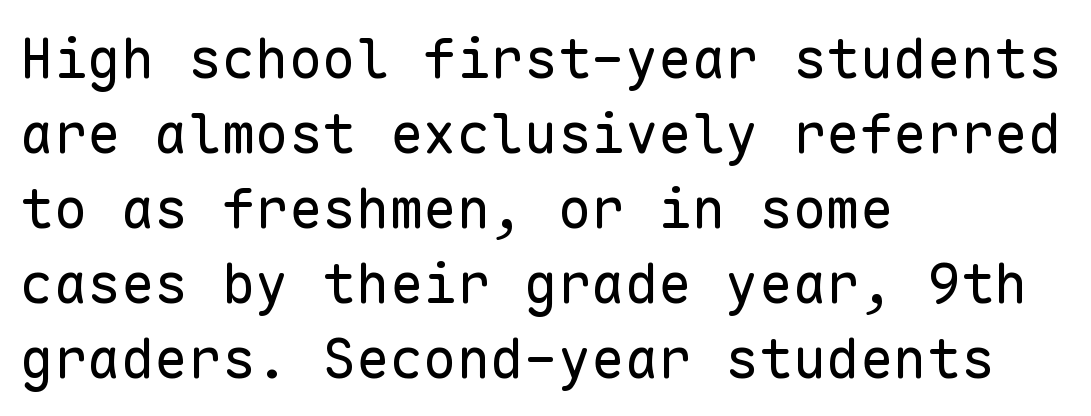
The image shows 56 px regular-weight sans-serif type, upright, monospaced; set left-aligned, normal line spacing (1.34x), normal letter spacing, not underlined; low stroke contrast and a medium x-height.
